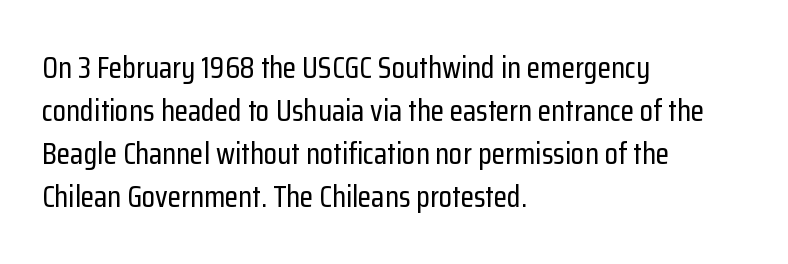
{"serif": "no", "italic": "no", "width": "condensed", "stroke_contrast": "low", "x_height": "medium", "monospaced": "no", "underline": "no", "align": "left", "line_spacing": "normal", "line_spacing_ratio": 1.39, "letter_spacing": "normal", "letter_spacing_em": 0.0, "glyph_px": 31}
